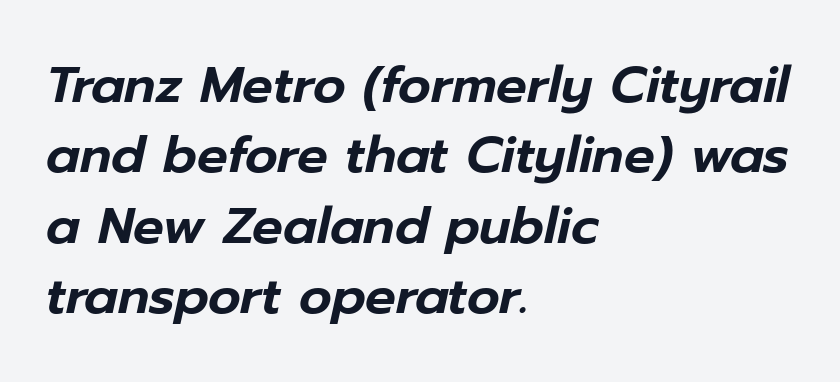
The image shows 51 px text type, italic (leaning right); set left-aligned, normal line spacing (1.38x), normal letter spacing, not underlined; low stroke contrast and a medium x-height.
